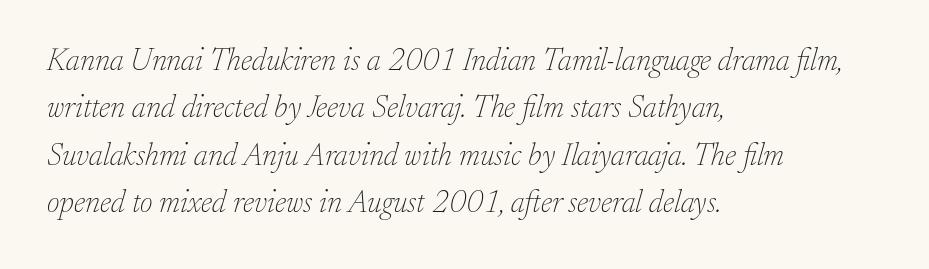
Q: Is the text bold? A: No.
Q: Is the text italic (slanted)? A: Yes, it leans right by about 17 degrees.
Q: Is the typeface a serif or a sans-serif typeface? A: Serif.
Q: Is the text underlined? A: No.
Q: How is the paragraph aligned? A: Left-aligned.
Q: Is the spacing between letters normal or unusually wide? A: Normal.
Q: Is the spacing between lines tight, normal or loose? A: Normal.
Q: Width (condensed, normal, or wide)? A: Normal.
Q: Stroke contrast? A: Low.
Q: x-height? A: Small.
Q: Monospaced? A: No.
